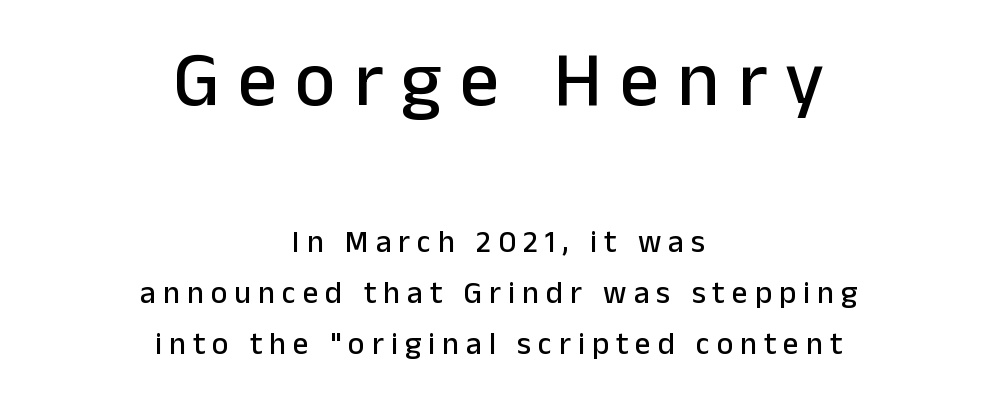
{"serif": "no", "italic": "no", "width": "normal", "stroke_contrast": "low", "x_height": "medium", "monospaced": "no", "underline": "no", "align": "center", "line_spacing": "normal", "line_spacing_ratio": 1.64, "letter_spacing": "wide", "letter_spacing_em": 0.23, "larger_block": "first", "size_ratio": 2.52, "glyph_px": 78}
